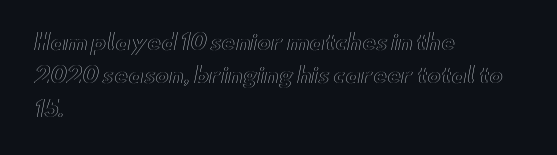
Q: Is the text italic (slanted)? A: Yes.
Q: Is the text underlined? A: No.
Q: How is the paragraph aligned? A: Left-aligned.
Q: Is the spacing between letters normal or unusually wide? A: Normal.
Q: Is the spacing between lines tight, normal or loose? A: Normal.
